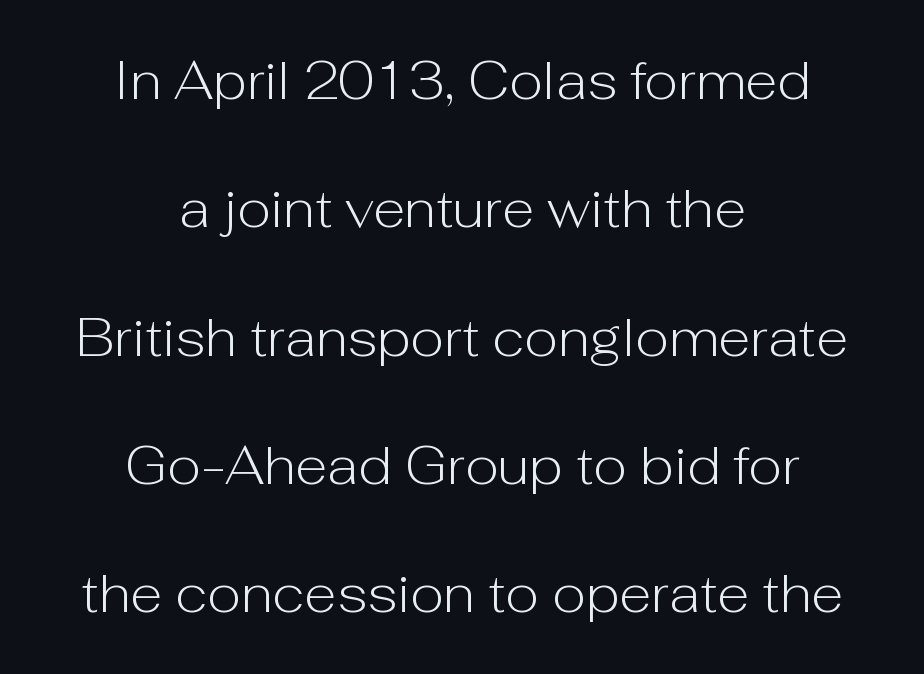
Letters have the restrained weight of plain body copy at most. The space directly below the letters is spotless. Posture: upright roman. Think of a printed novel: that variable character pitch is what you see here. The line texture is even and compact thanks to regular tracking.
